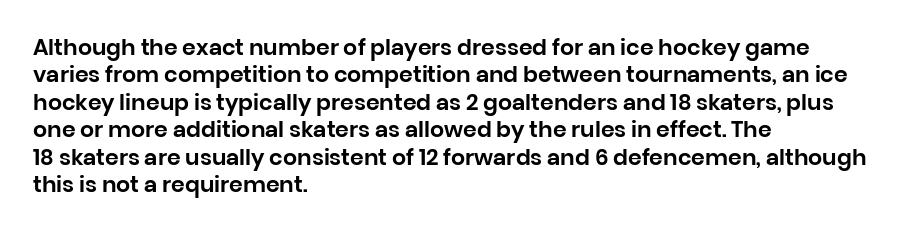
Q: Is the text italic (slanted)? A: No, it is upright.
Q: Is the text underlined? A: No.
Q: How is the paragraph aligned? A: Left-aligned.
Q: Is the spacing between letters normal or unusually wide? A: Normal.
Q: Is the spacing between lines tight, normal or loose? A: Normal.
